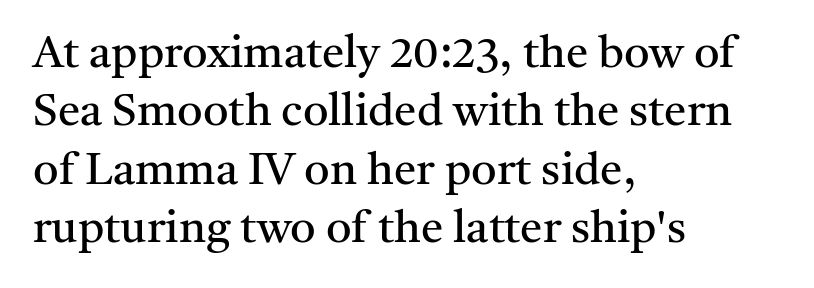
The image shows 45 px regular-weight serif type, upright; set left-aligned, normal line spacing (1.3x), normal letter spacing, not underlined; medium stroke contrast and a medium x-height.
